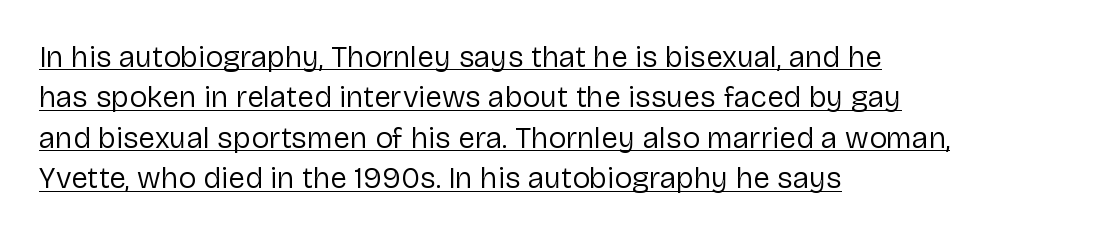
Check where the strokes stop: nothing finishes them off — pure sans. The line texture is even and compact thanks to regular tracking. Stems here are at most as thick as an everyday book face. The lettering holds an erect, upright posture throughout.
